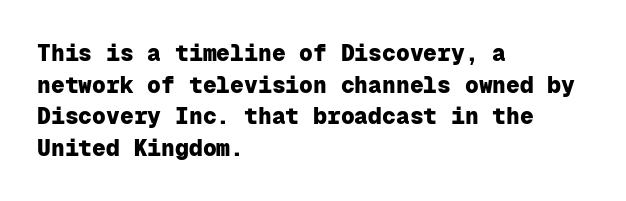
The lines are quadded left. Regular leading. Nothing unusual about the tracking: characters are spaced as the font intends. The font is running at its bold setting. Tall strokes in this sample are plumb rather than angled.
